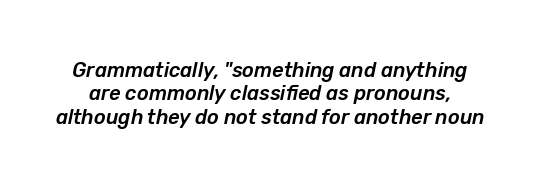
{"italic": "yes", "lean": "right", "slant_degrees": 12, "underline": "no", "line_spacing_ratio": 1.17, "letter_spacing": "normal", "letter_spacing_em": 0.0, "glyph_px": 20}
